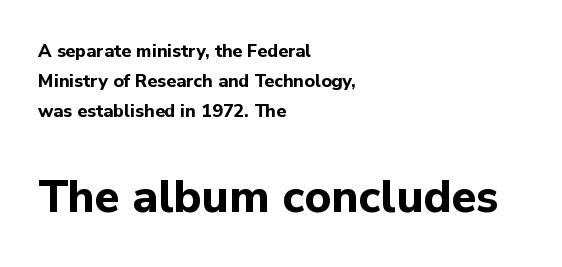
Q: Is the text bold? A: Yes.
Q: Is the text italic (slanted)? A: No, it is upright.
Q: Is the typeface a serif or a sans-serif typeface? A: Sans-serif.
Q: Is the text underlined? A: No.
Q: How is the paragraph aligned? A: Left-aligned.
Q: Is the spacing between letters normal or unusually wide? A: Normal.
Q: Is the spacing between lines tight, normal or loose? A: Normal.
Q: Which block of text is set in a larger size, the first (top) or the second (bottom)? A: The second (bottom) one.
Q: Width (condensed, normal, or wide)? A: Normal.
Q: Stroke contrast? A: Low.
Q: x-height? A: Medium.
Q: Monospaced? A: No.
